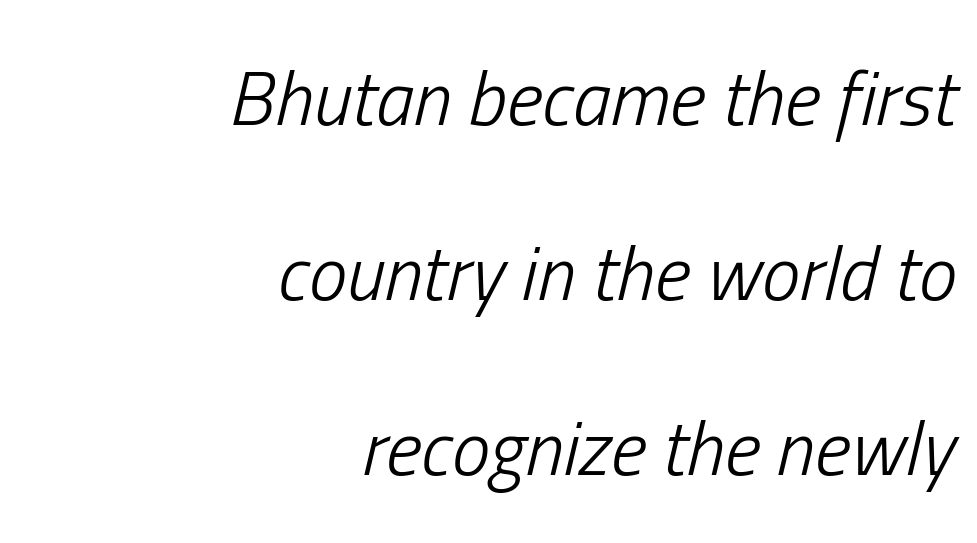
Q: Is the text bold? A: No.
Q: Is the text italic (slanted)? A: Yes, it leans right by about 13 degrees.
Q: Is the text underlined? A: No.
Q: How is the paragraph aligned? A: Right-aligned.
Q: Is the spacing between letters normal or unusually wide? A: Normal.
Q: Is the spacing between lines tight, normal or loose? A: Loose.
Q: Width (condensed, normal, or wide)? A: Condensed.
Q: Stroke contrast? A: Low.
Q: x-height? A: Medium.
Q: Monospaced? A: No.
